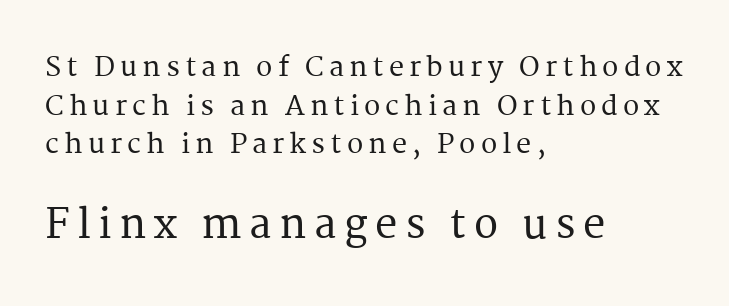
Honestly, the row spacing looks completely unremarkable. Teacher's note: observe the even left margin — that is flush-left alignment. The designer went with a serif here, giving each stem small feet. When letters stand straight like this, we call the style roman or upright. Top chunk: small. Bottom chunk: large.
